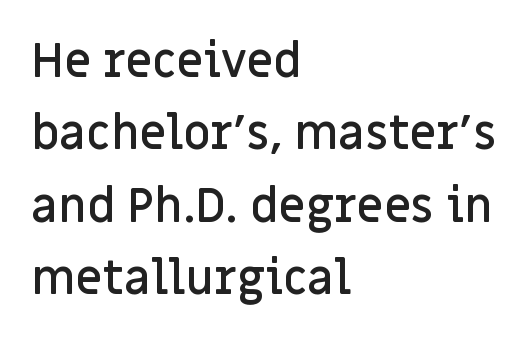
Q: Is the text bold? A: Semi-bold.
Q: Is the text italic (slanted)? A: No, it is upright.
Q: Is the typeface a serif or a sans-serif typeface? A: Sans-serif.
Q: Is the text underlined? A: No.
Q: How is the paragraph aligned? A: Left-aligned.
Q: Is the spacing between letters normal or unusually wide? A: Normal.
Q: Is the spacing between lines tight, normal or loose? A: Normal.
Q: Width (condensed, normal, or wide)? A: Normal.
Q: Stroke contrast? A: Low.
Q: x-height? A: Large.
Q: Monospaced? A: No.
